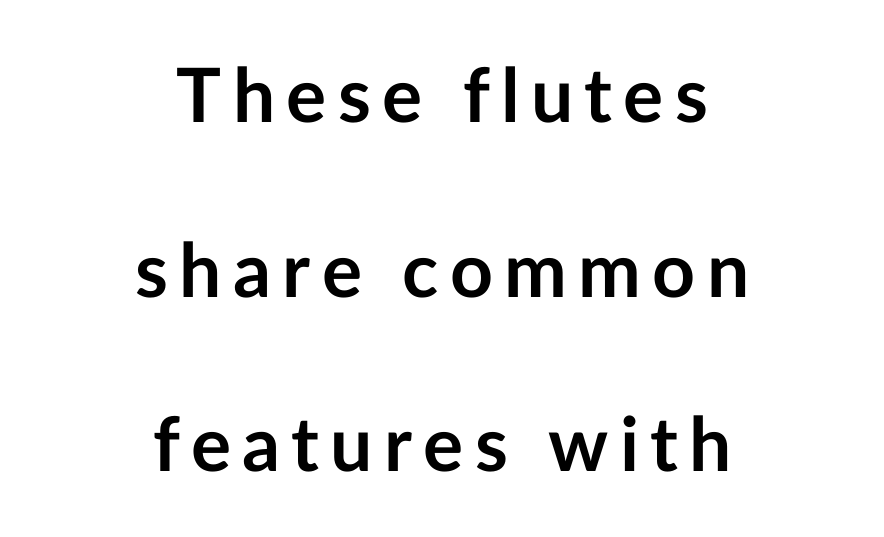
Q: Is the text bold? A: Yes.
Q: Is the text italic (slanted)? A: No, it is upright.
Q: Is the typeface a serif or a sans-serif typeface? A: Sans-serif.
Q: Is the text underlined? A: No.
Q: How is the paragraph aligned? A: Centered.
Q: Is the spacing between lines tight, normal or loose? A: Loose.
Q: Width (condensed, normal, or wide)? A: Normal.
Q: Stroke contrast? A: Low.
Q: x-height? A: Medium.
Q: Monospaced? A: No.
